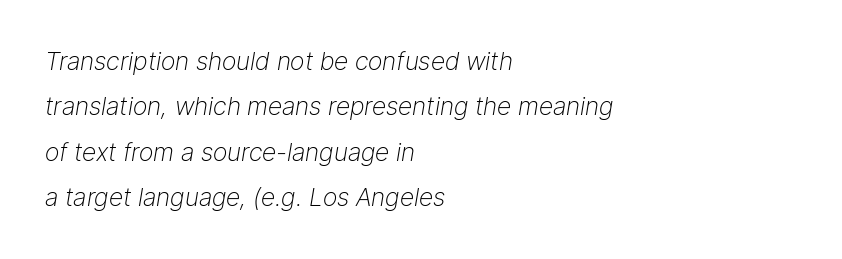
Q: Is the text bold? A: No.
Q: Is the text italic (slanted)? A: Yes, it leans right by about 9 degrees.
Q: Is the text underlined? A: No.
Q: How is the paragraph aligned? A: Left-aligned.
Q: Is the spacing between letters normal or unusually wide? A: Normal.
